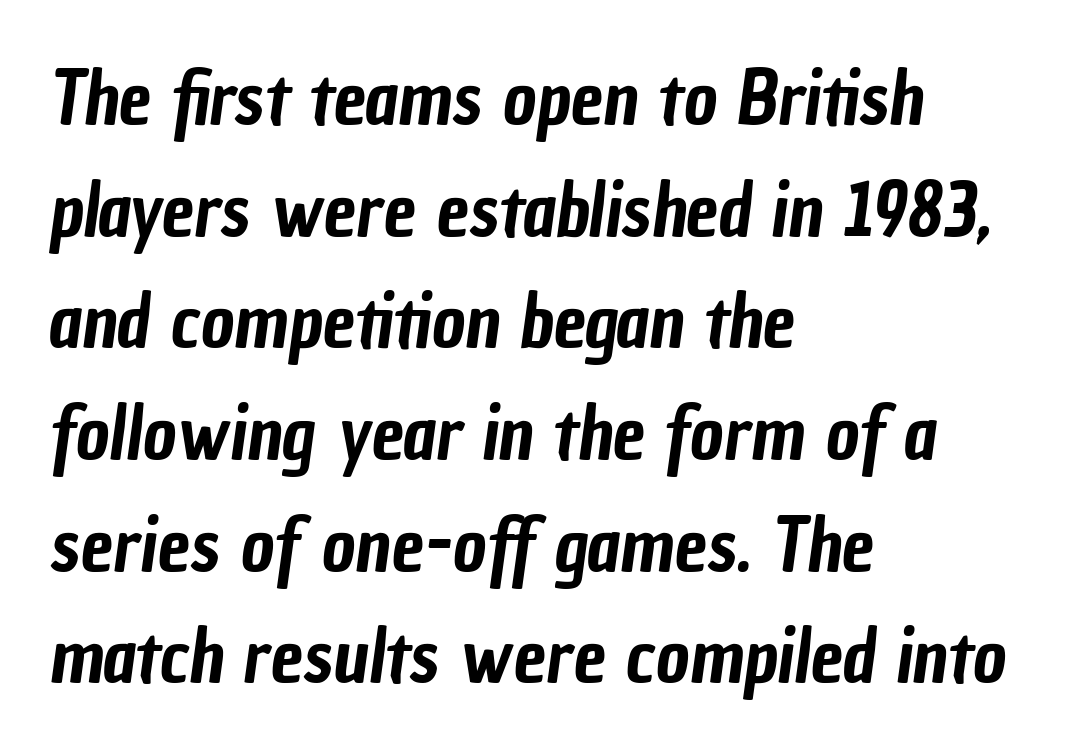
The image shows 73 px condensed sans-serif type; set left-aligned, normal line spacing (1.53x), normal letter spacing, not underlined; low stroke contrast and a medium x-height.
